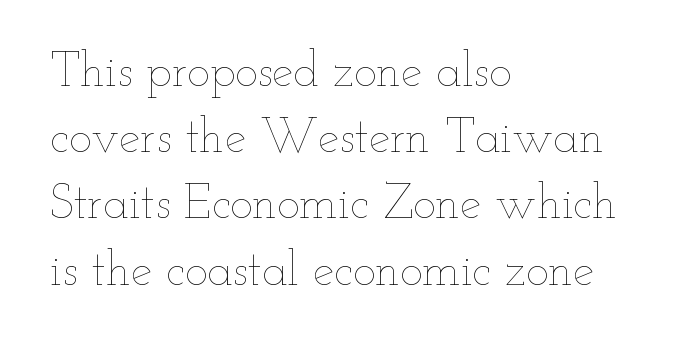
Q: Is the text bold? A: No.
Q: Is the text italic (slanted)? A: No, it is upright.
Q: Is the text underlined? A: No.
Q: How is the paragraph aligned? A: Left-aligned.
Q: Is the spacing between letters normal or unusually wide? A: Normal.
Q: Is the spacing between lines tight, normal or loose? A: Normal.
Q: Width (condensed, normal, or wide)? A: Wide.
Q: Stroke contrast? A: Low.
Q: x-height? A: Small.
Q: Monospaced? A: No.
